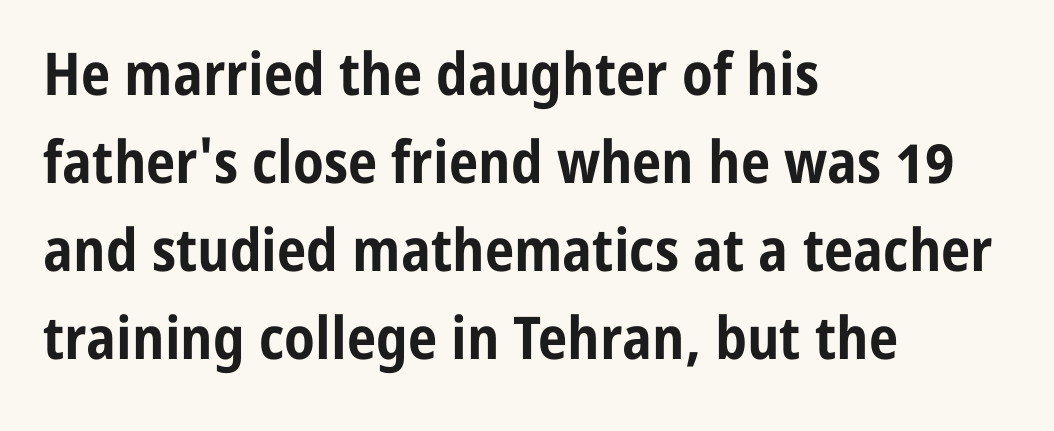
Anything drawn beneath the words? Only blank space. Every character sits straight up, as roman type does. Leftover space on each line is placed entirely after the last word. Whoever set this chose a conventional vertical rhythm.
